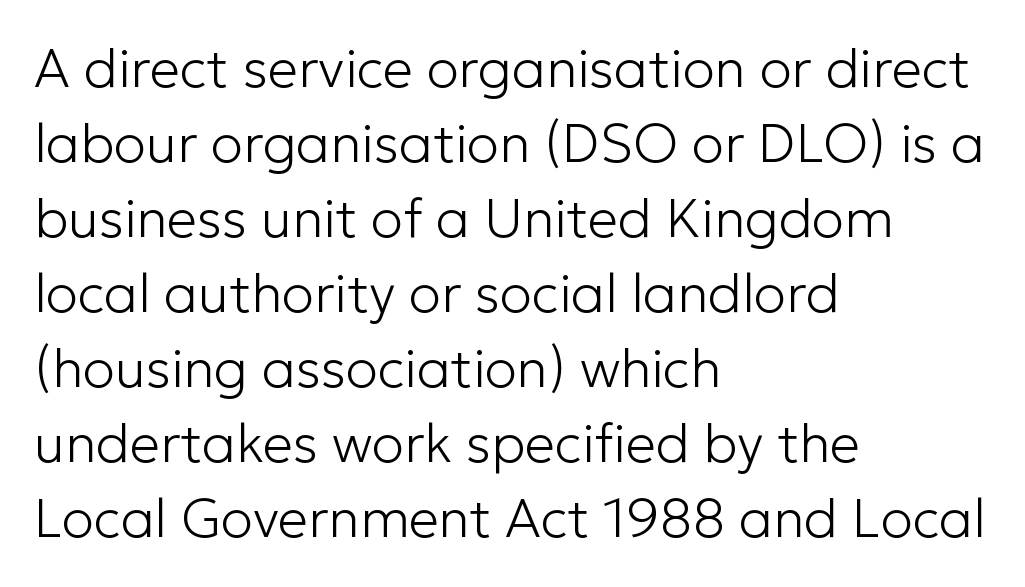
The image shows 54 px light sans-serif type, upright; set left-aligned, normal line spacing (1.39x), normal letter spacing, not underlined; low stroke contrast and a medium x-height.
